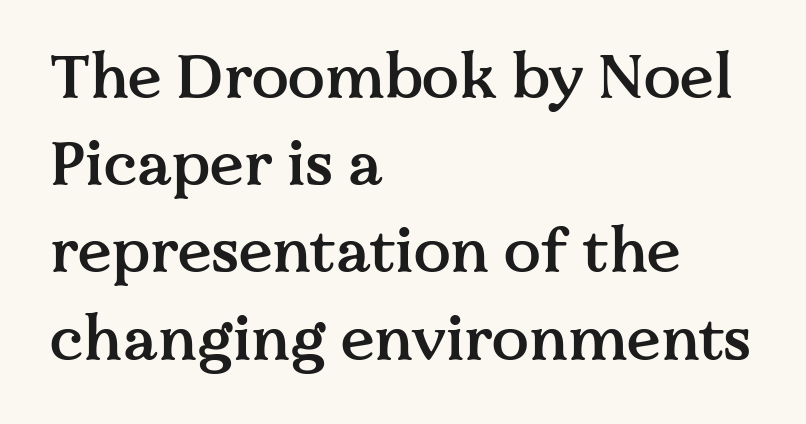
If you drew a line through each stem, it would be perfectly vertical. Each new line begins a customary step beneath the previous one. Just letters on the line, the space beneath them empty. A somewhat darkened texture: the type is semibold rather than bold. You could call the tracking neutral — neither tight nor loose. Does the type have serifs? Yes, each stem ends in a small foot.
